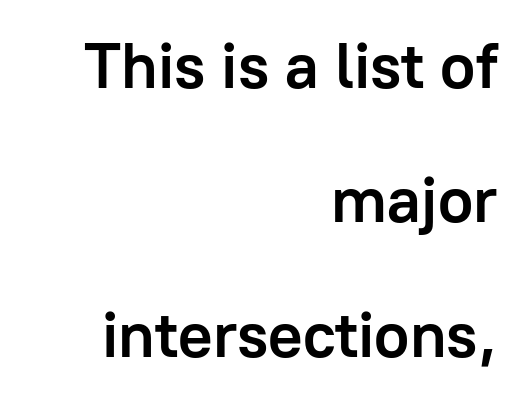
The leading is generous, giving the passage an open texture. The letters carry no serifs — their stems end cleanly without finishing strokes. This sample has the flowing, uneven cadence of proportional lettering. The sample has been set heavy, in full bold. Style check: upright.
